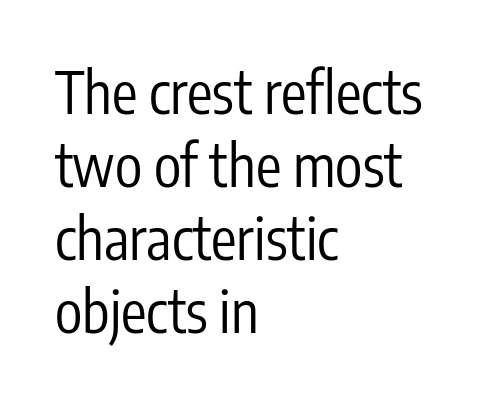
Q: Is the text bold? A: No.
Q: Is the text italic (slanted)? A: No, it is upright.
Q: Is the typeface a serif or a sans-serif typeface? A: Sans-serif.
Q: Is the text underlined? A: No.
Q: How is the paragraph aligned? A: Left-aligned.
Q: Is the spacing between letters normal or unusually wide? A: Normal.
Q: Is the spacing between lines tight, normal or loose? A: Normal.
Q: Width (condensed, normal, or wide)? A: Condensed.
Q: Stroke contrast? A: Low.
Q: x-height? A: Medium.
Q: Monospaced? A: No.
